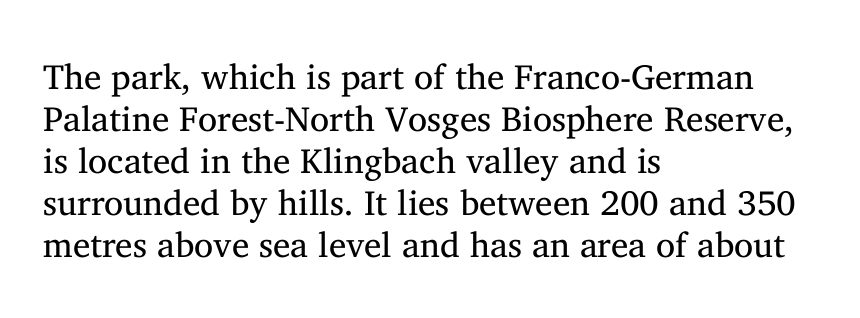
Q: Is the text bold? A: No.
Q: Is the text italic (slanted)? A: No, it is upright.
Q: Is the typeface a serif or a sans-serif typeface? A: Serif.
Q: Is the text underlined? A: No.
Q: How is the paragraph aligned? A: Left-aligned.
Q: Is the spacing between letters normal or unusually wide? A: Normal.
Q: Width (condensed, normal, or wide)? A: Normal.
Q: Stroke contrast? A: Medium.
Q: x-height? A: Medium.
Q: Monospaced? A: No.
